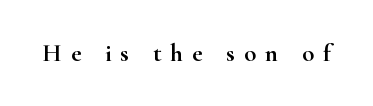
{"italic": "no", "underline": "no", "letter_spacing": "wide", "letter_spacing_em": 0.36, "glyph_px": 25}
